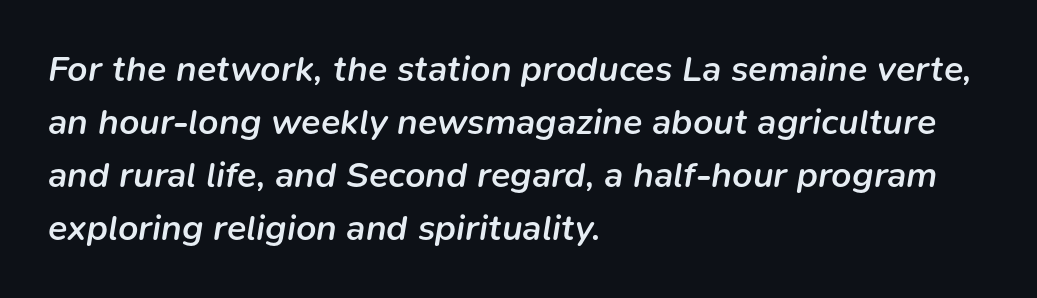
Q: Is the text bold? A: Semi-bold.
Q: Is the text italic (slanted)? A: Yes, it leans right by about 9 degrees.
Q: Is the text underlined? A: No.
Q: How is the paragraph aligned? A: Left-aligned.
Q: Is the spacing between letters normal or unusually wide? A: Normal.
Q: Is the spacing between lines tight, normal or loose? A: Normal.
Q: Width (condensed, normal, or wide)? A: Normal.
Q: Stroke contrast? A: Low.
Q: x-height? A: Medium.
Q: Monospaced? A: No.
